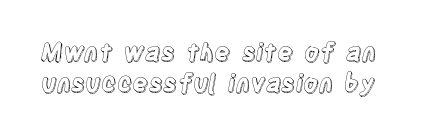
{"underline": "no", "line_spacing": "normal", "line_spacing_ratio": 1.29, "letter_spacing": "normal", "letter_spacing_em": 0.0, "glyph_px": 24}
